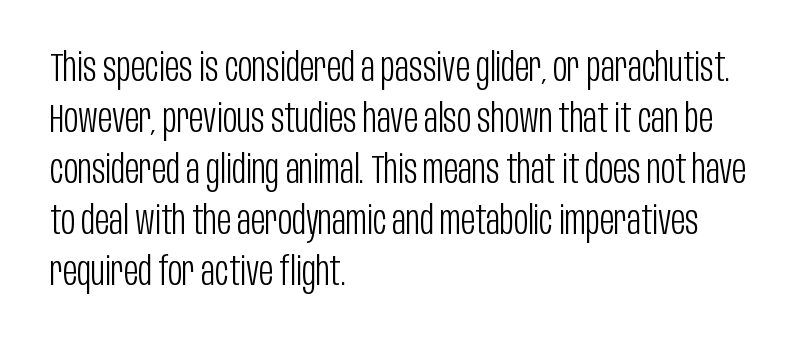
These lines are composed in type without serifs. Default kerning and tracking; the words read as compact shapes. Note the varied advance widths — an 'i' is clearly narrower than an 'm'. The lines sit at an ordinary, default distance from one another.
